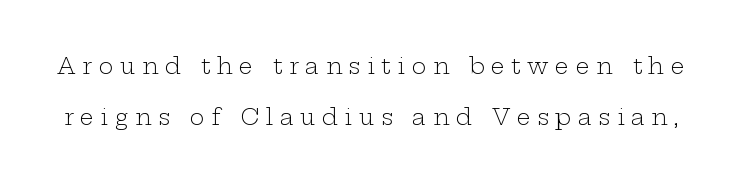
Q: Is the text bold? A: No.
Q: Is the text italic (slanted)? A: No, it is upright.
Q: Is the text underlined? A: No.
Q: Is the spacing between letters normal or unusually wide? A: Unusually wide.
Q: Is the spacing between lines tight, normal or loose? A: Loose.
